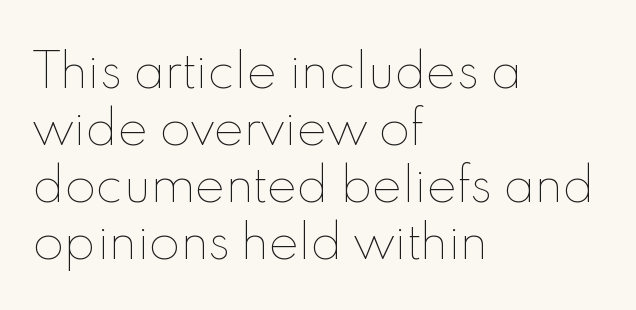
{"italic": "no", "bold": "no", "weight": "thin", "width": "normal", "x_height": "small", "monospaced": "no", "underline": "no", "align": "left", "line_spacing_ratio": 1.24, "letter_spacing": "normal", "letter_spacing_em": 0.0, "glyph_px": 46}
